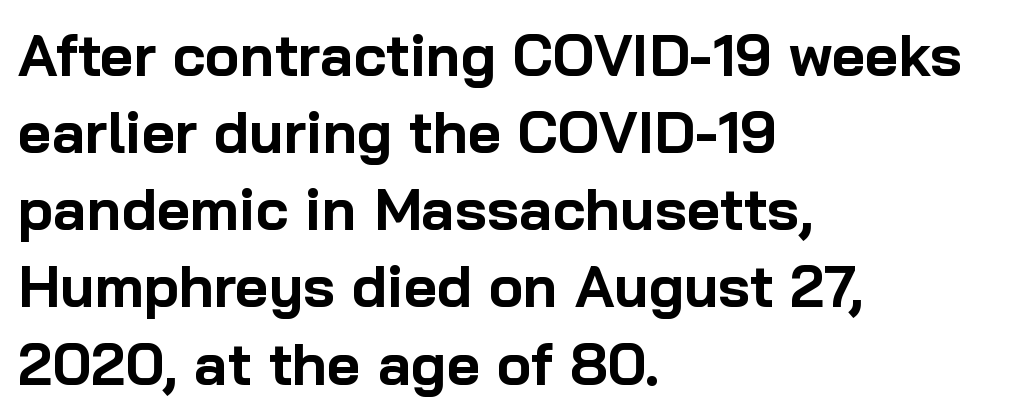
Q: Is the text bold? A: Yes.
Q: Is the text italic (slanted)? A: No, it is upright.
Q: Is the typeface a serif or a sans-serif typeface? A: Sans-serif.
Q: Is the text underlined? A: No.
Q: How is the paragraph aligned? A: Left-aligned.
Q: Is the spacing between letters normal or unusually wide? A: Normal.
Q: Is the spacing between lines tight, normal or loose? A: Normal.
Q: Width (condensed, normal, or wide)? A: Normal.
Q: Stroke contrast? A: Low.
Q: x-height? A: Medium.
Q: Monospaced? A: No.
